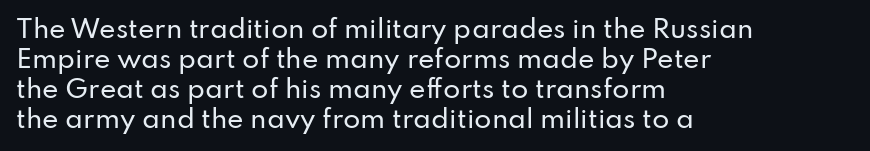
{"italic": "no", "underline": "no", "align": "left", "line_spacing_ratio": 1.2, "letter_spacing": "normal", "letter_spacing_em": 0.0, "glyph_px": 25}
